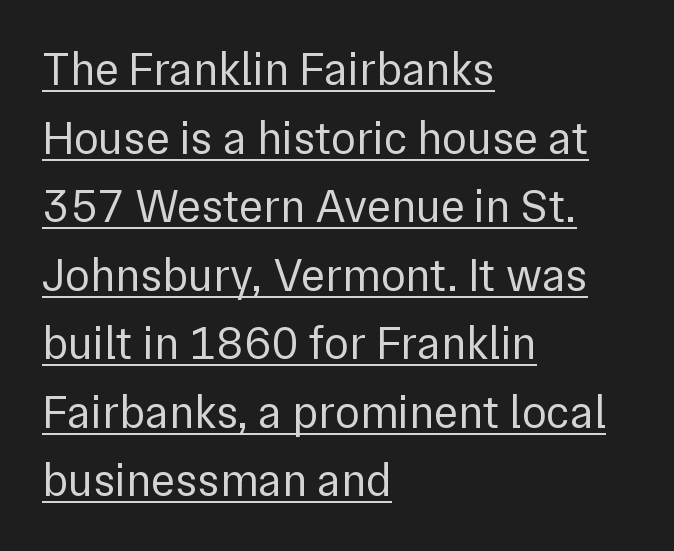
{"serif": "no", "italic": "no", "bold": "no", "weight": "regular", "width": "normal", "stroke_contrast": "low", "x_height": "medium", "monospaced": "no", "underline": "yes", "align": "left", "line_spacing": "normal", "line_spacing_ratio": 1.49, "letter_spacing": "normal", "letter_spacing_em": 0.0, "glyph_px": 46}
